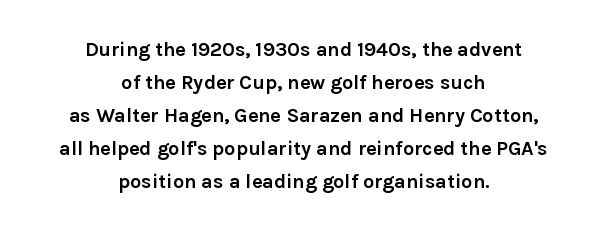
Tracking value appears to be zero — textbook default spacing. Compared with a flush-left layout, this one balances lines on the center instead. Vertically, the passage feels balanced, rows spaced as you'd expect. Rendered with straight, roman letterforms.
